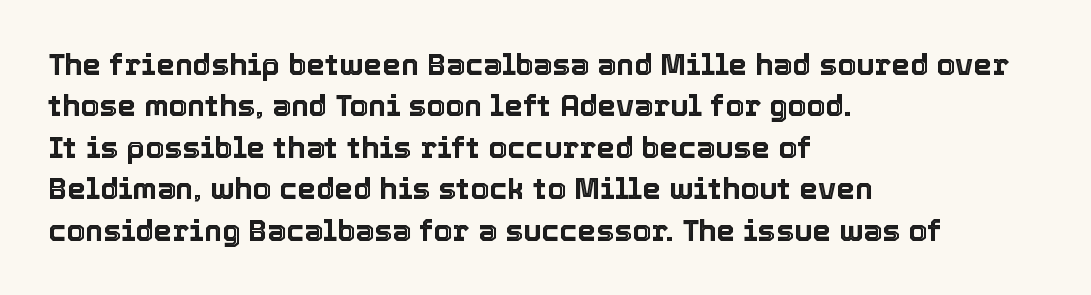
The image shows 30 px text type, upright; set left-aligned, normal line spacing (1.38x), normal letter spacing, not underlined; a medium x-height.
